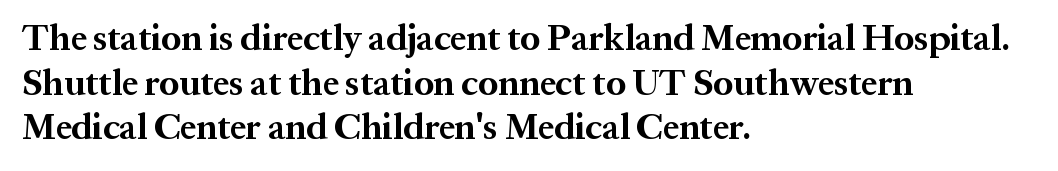
The image shows 36 px bold serif type, upright; set left-aligned, line spacing 1.24x, normal letter spacing, not underlined; medium stroke contrast and a medium x-height.
